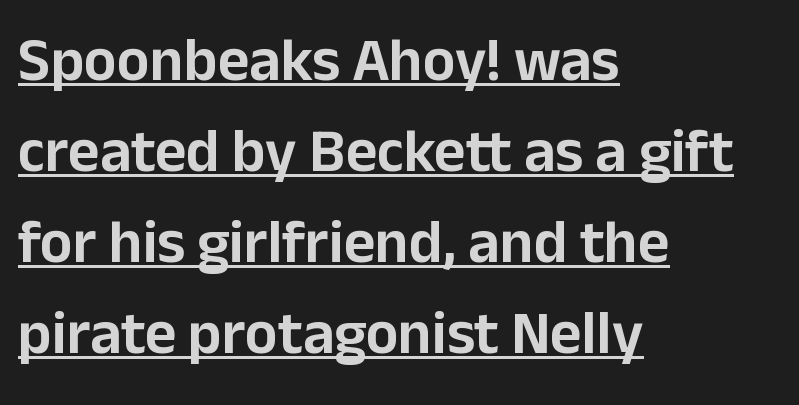
The image shows 61 px sans-serif type, upright; set left-aligned, normal line spacing (1.49x), normal letter spacing, underlined; low stroke contrast and a medium x-height.
